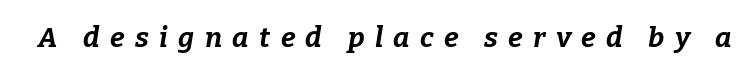
Q: Is the text bold? A: Yes.
Q: Is the text italic (slanted)? A: Yes, it leans right by about 9 degrees.
Q: Is the text underlined? A: No.
Q: Is the spacing between letters normal or unusually wide? A: Unusually wide.
Q: Width (condensed, normal, or wide)? A: Normal.
Q: Stroke contrast? A: Low.
Q: x-height? A: Medium.
Q: Monospaced? A: No.
